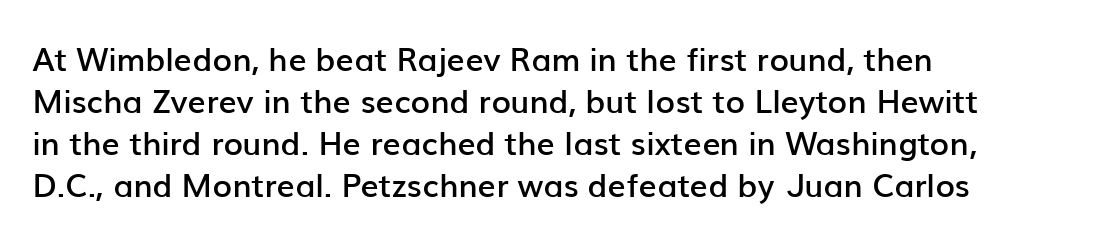
{"serif": "no", "italic": "no", "bold": "semi", "weight": "semibold", "width": "normal", "stroke_contrast": "low", "x_height": "medium", "monospaced": "no", "underline": "no", "align": "left", "line_spacing": "normal", "line_spacing_ratio": 1.31, "letter_spacing": "normal", "letter_spacing_em": 0.0, "glyph_px": 32}
